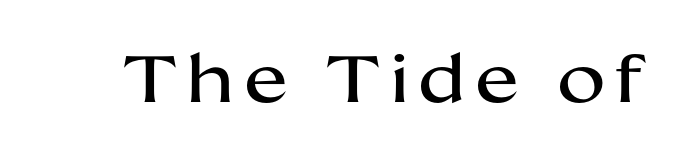
{"italic": "no", "width": "wide", "stroke_contrast": "medium", "x_height": "medium", "monospaced": "no", "underline": "no", "glyph_px": 66}
